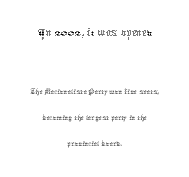
The image shows 27 px text type, upright; set centered, normal line spacing (1.44x), normal letter spacing, not underlined; the first (top) block is 1.5x larger.
